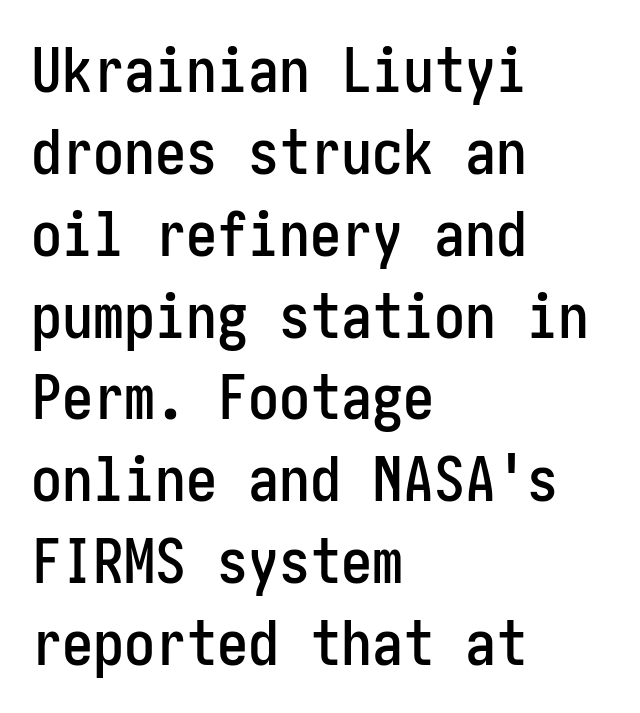
{"serif": "no", "italic": "no", "width": "condensed", "stroke_contrast": "low", "x_height": "medium", "underline": "no", "align": "left", "line_spacing": "normal", "line_spacing_ratio": 1.32, "letter_spacing": "normal", "letter_spacing_em": 0.0, "glyph_px": 62}
